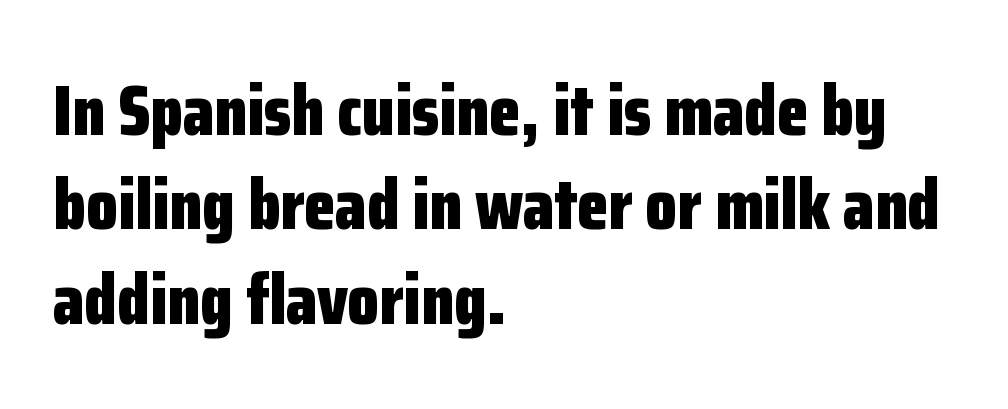
{"serif": "no", "italic": "no", "bold": "yes", "weight": "bold", "width": "condensed", "stroke_contrast": "low", "x_height": "medium", "monospaced": "no", "underline": "no", "align": "left", "line_spacing": "normal", "line_spacing_ratio": 1.31, "letter_spacing": "normal", "letter_spacing_em": 0.0, "glyph_px": 72}
